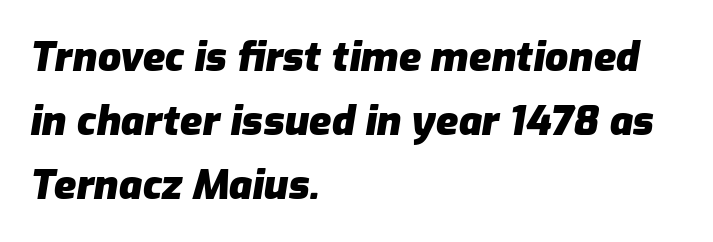
The rows are spaced the way most documents space them. Think of a printed novel: that variable character pitch is what you see here. Designer's note — italics engaged. Does the copy run flush right? No — it runs flush left.
